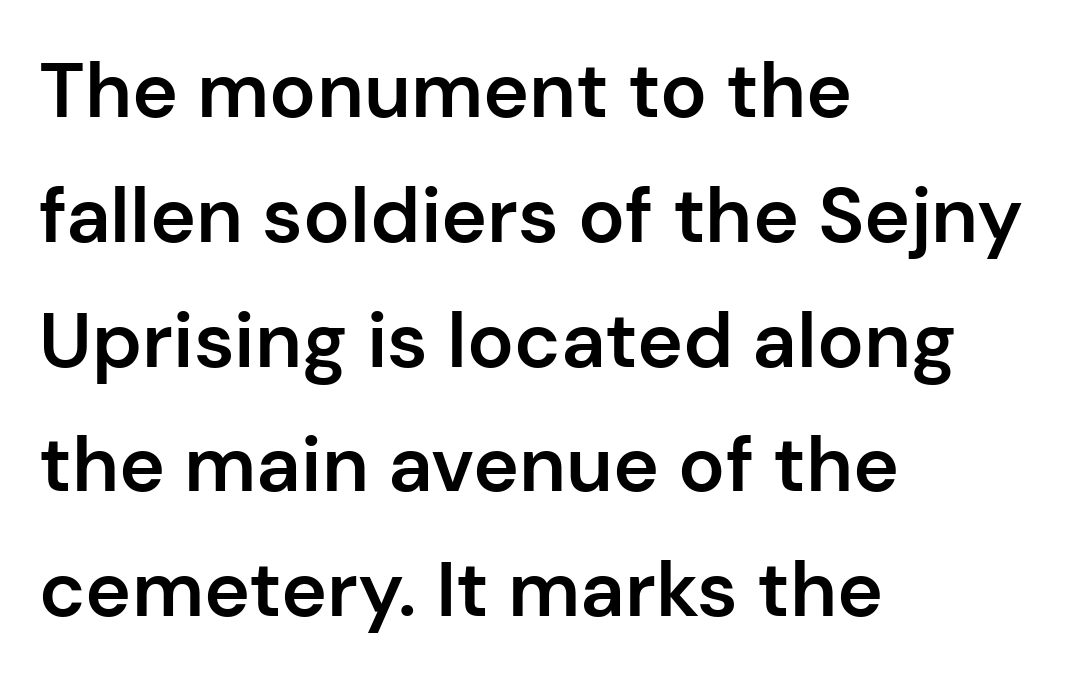
The image shows 78 px semibold sans-serif type, upright; set left-aligned, normal line spacing (1.6x), normal letter spacing, not underlined; low stroke contrast and a medium x-height.
